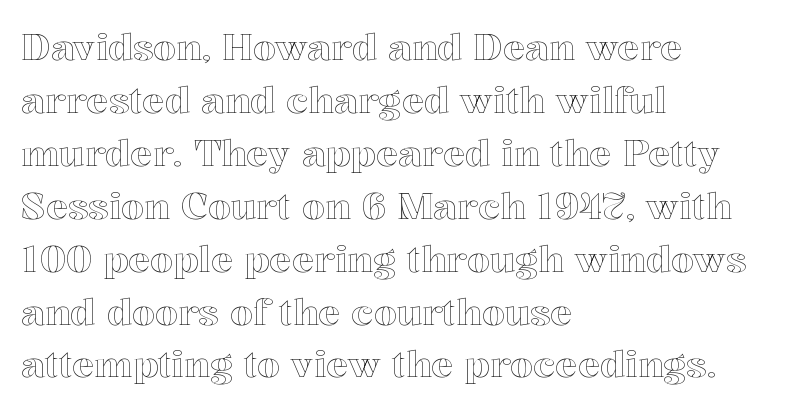
{"italic": "no", "width": "normal", "x_height": "medium", "monospaced": "no", "underline": "no", "align": "left", "line_spacing": "normal", "line_spacing_ratio": 1.43, "letter_spacing": "normal", "letter_spacing_em": 0.0, "glyph_px": 37}
